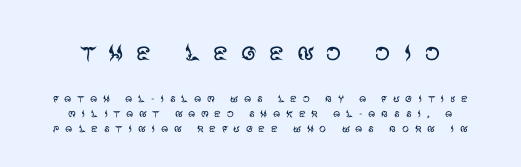
Q: Is the text bold? A: No.
Q: Is the text italic (slanted)? A: No, it is upright.
Q: Is the typeface a serif or a sans-serif typeface? A: Sans-serif.
Q: Is the text underlined? A: No.
Q: How is the paragraph aligned? A: Centered.
Q: Is the spacing between letters normal or unusually wide? A: Unusually wide.
Q: Is the spacing between lines tight, normal or loose? A: Tight.
Q: Which block of text is set in a larger size, the first (top) or the second (bottom)? A: The first (top) one.
Q: Width (condensed, normal, or wide)? A: Normal.
Q: Stroke contrast? A: Medium.
Q: x-height? A: Large.
Q: Monospaced? A: No.
